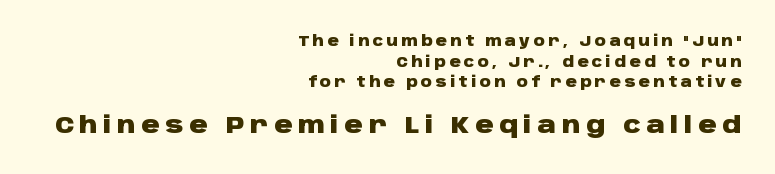
Q: Is the text bold? A: Yes.
Q: Is the text italic (slanted)? A: No, it is upright.
Q: Is the text underlined? A: No.
Q: How is the paragraph aligned? A: Right-aligned.
Q: Is the spacing between letters normal or unusually wide? A: Unusually wide.
Q: Is the spacing between lines tight, normal or loose? A: Normal.
Q: Which block of text is set in a larger size, the first (top) or the second (bottom)? A: The second (bottom) one.
